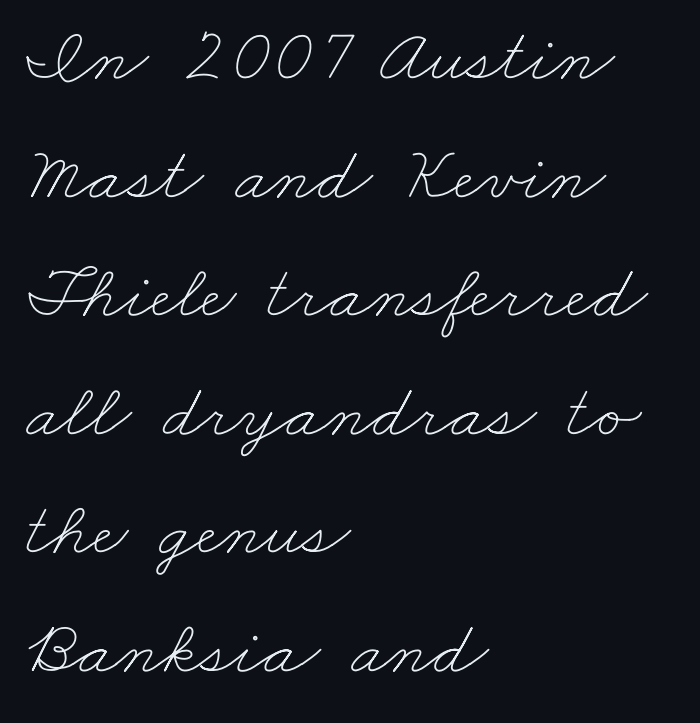
The image shows 77 px thin, wide type; set left-aligned, normal line spacing (1.54x), normal letter spacing, not underlined; low stroke contrast and a small x-height.
